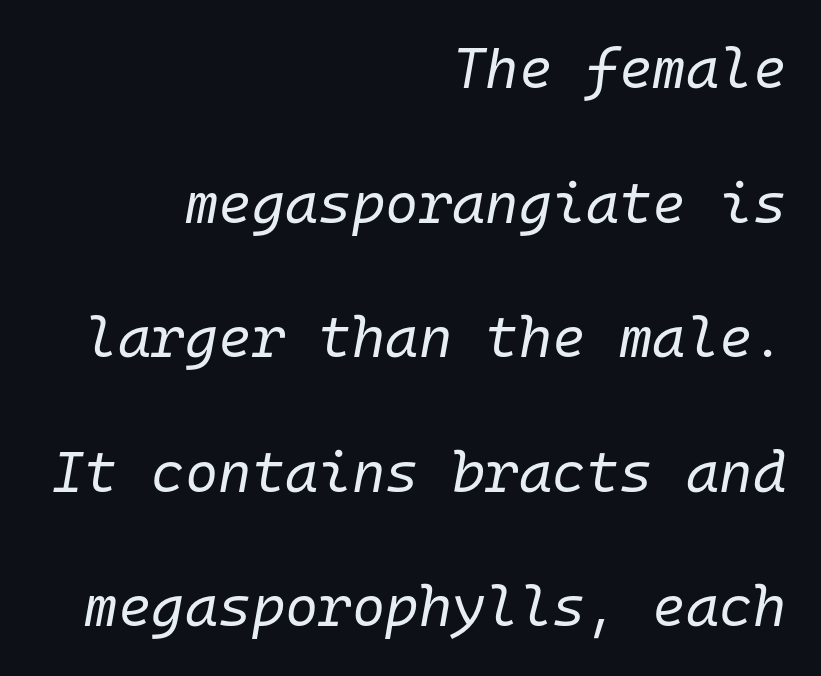
The image shows 57 px regular-weight type, italic (leaning right), monospaced; set right-aligned, loose line spacing (2.36x), normal letter spacing, not underlined; low stroke contrast and a medium x-height.
